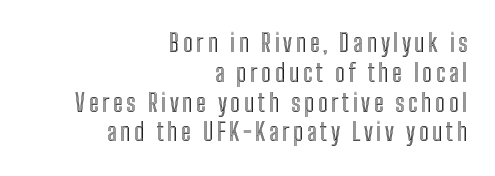
{"italic": "no", "underline": "no", "align": "right", "line_spacing_ratio": 1.24, "glyph_px": 24}
